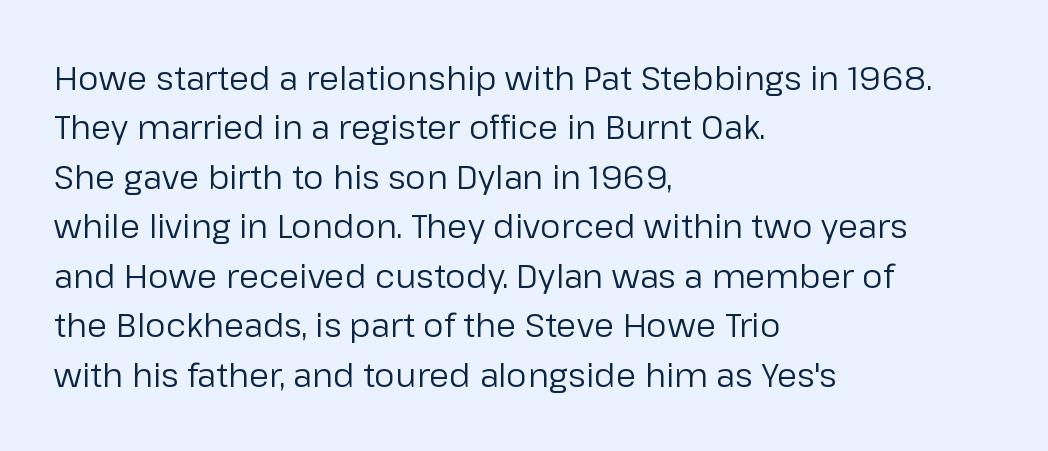
{"serif": "no", "italic": "no", "bold": "no", "weight": "regular", "width": "normal", "stroke_contrast": "low", "x_height": "medium", "monospaced": "no", "underline": "no", "align": "left", "line_spacing": "normal", "line_spacing_ratio": 1.5, "letter_spacing": "normal", "letter_spacing_em": 0.0, "glyph_px": 33}
